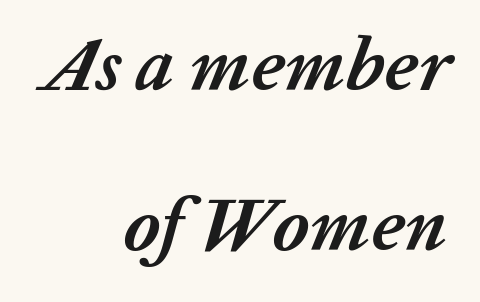
Q: Is the text bold? A: Yes.
Q: Is the text italic (slanted)? A: Yes, it leans right by about 20 degrees.
Q: Is the text underlined? A: No.
Q: How is the paragraph aligned? A: Right-aligned.
Q: Is the spacing between letters normal or unusually wide? A: Normal.
Q: Is the spacing between lines tight, normal or loose? A: Loose.
Q: Width (condensed, normal, or wide)? A: Normal.
Q: Stroke contrast? A: Low.
Q: x-height? A: Medium.
Q: Monospaced? A: No.
